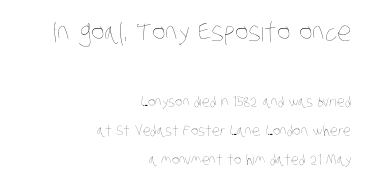
Q: Is the text bold? A: No.
Q: Is the text underlined? A: No.
Q: How is the paragraph aligned? A: Right-aligned.
Q: Is the spacing between letters normal or unusually wide? A: Normal.
Q: Is the spacing between lines tight, normal or loose? A: Loose.
Q: Which block of text is set in a larger size, the first (top) or the second (bottom)? A: The first (top) one.
